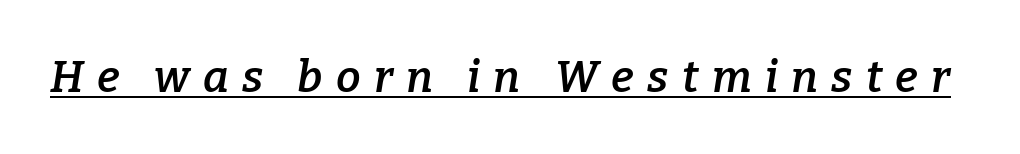
{"serif": "yes", "italic": "yes", "lean": "right", "slant_degrees": 9, "bold": "semi", "weight": "semibold", "width": "normal", "stroke_contrast": "low", "x_height": "medium", "monospaced": "no", "underline": "yes", "letter_spacing": "wide", "letter_spacing_em": 0.3, "glyph_px": 44}
